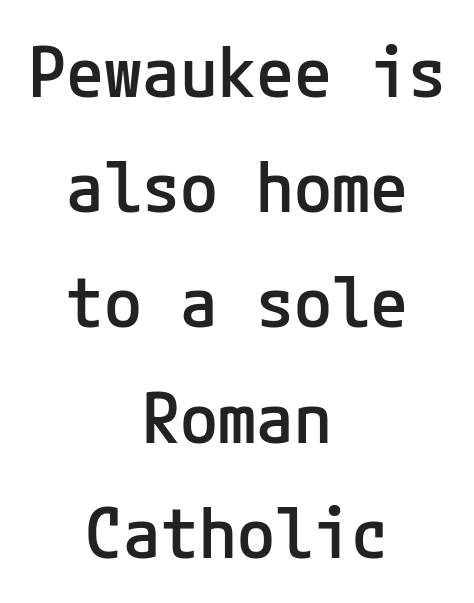
{"serif": "no", "italic": "no", "bold": "semi", "weight": "semibold", "width": "normal", "stroke_contrast": "low", "x_height": "medium", "underline": "no", "align": "center", "line_spacing": "normal", "line_spacing_ratio": 1.67, "letter_spacing": "normal", "letter_spacing_em": 0.0, "glyph_px": 69}
